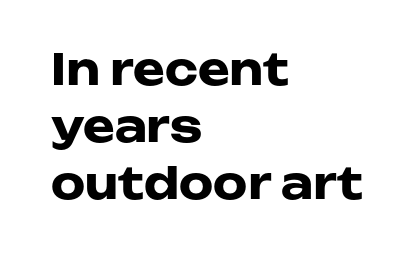
Q: Is the text bold? A: Yes.
Q: Is the text italic (slanted)? A: No, it is upright.
Q: Is the typeface a serif or a sans-serif typeface? A: Sans-serif.
Q: Is the text underlined? A: No.
Q: How is the paragraph aligned? A: Left-aligned.
Q: Is the spacing between letters normal or unusually wide? A: Normal.
Q: Is the spacing between lines tight, normal or loose? A: Normal.
Q: Width (condensed, normal, or wide)? A: Wide.
Q: Stroke contrast? A: Low.
Q: x-height? A: Medium.
Q: Monospaced? A: No.
